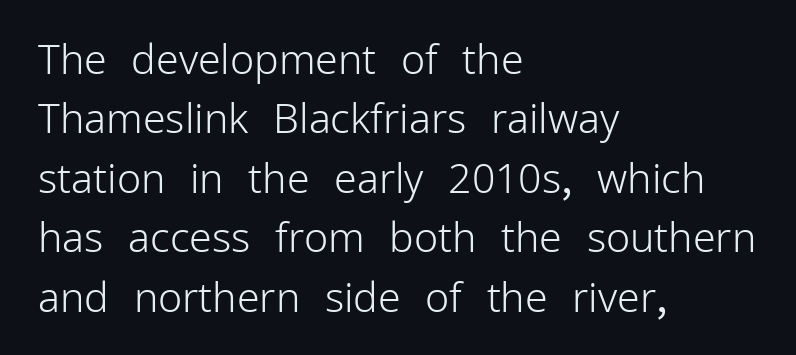
The foot of each line stays bare and open. Notice how the passage keeps a crisp vertical edge on the left only. The strokes are not fattened; the text isn't bold. This is sans-serif lettering, the kind often seen on screens and signage. The rendering uses natural spacing where letterforms have individual widths. The passage shown stacks its lines at a standard gap.
